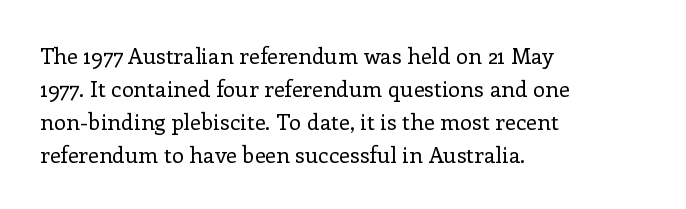
{"italic": "no", "bold": "no", "underline": "no", "align": "left", "line_spacing": "normal", "line_spacing_ratio": 1.5, "letter_spacing": "normal", "letter_spacing_em": 0.0, "glyph_px": 22}
